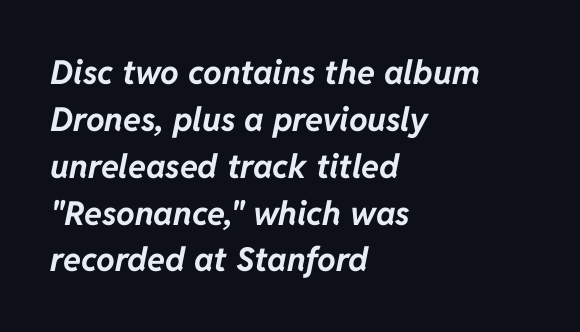
The image shows 33 px bold type, italic (leaning right); set left-aligned, normal line spacing (1.42x), normal letter spacing, not underlined; low stroke contrast and a medium x-height.
